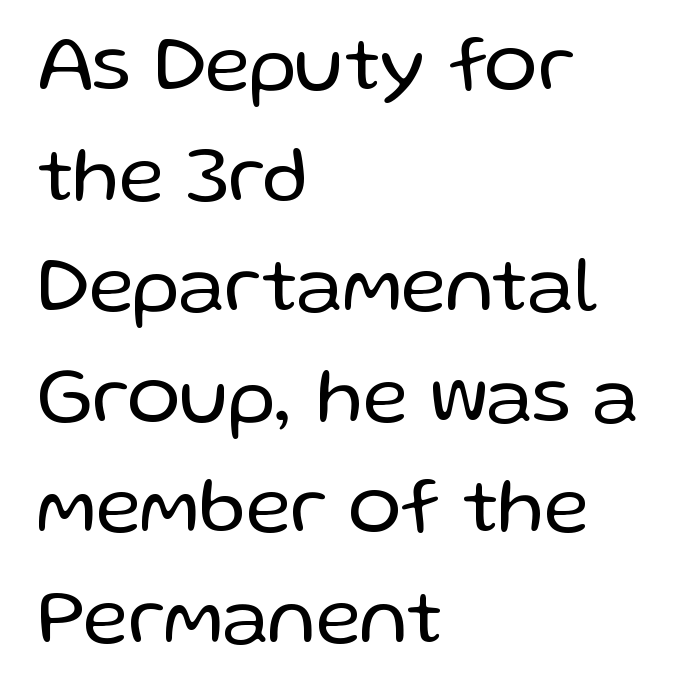
The image shows 79 px regular-weight sans-serif type, upright; set left-aligned, normal line spacing (1.4x), normal letter spacing, not underlined; low stroke contrast and a medium x-height.
